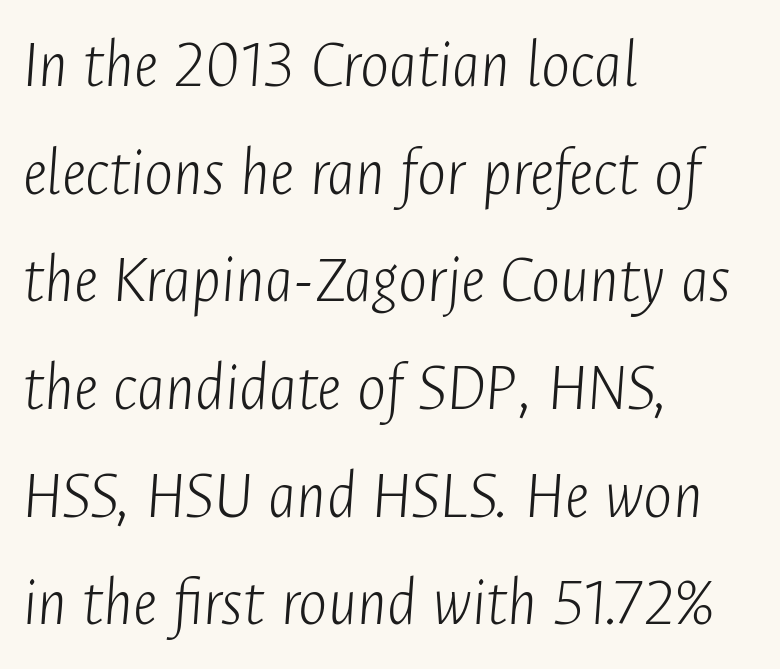
{"italic": "yes", "lean": "right", "slant_degrees": 4, "bold": "no", "weight": "light", "width": "condensed", "stroke_contrast": "low", "x_height": "medium", "monospaced": "no", "underline": "no", "align": "left", "line_spacing": "normal", "line_spacing_ratio": 1.56, "letter_spacing": "normal", "letter_spacing_em": 0.0, "glyph_px": 69}
